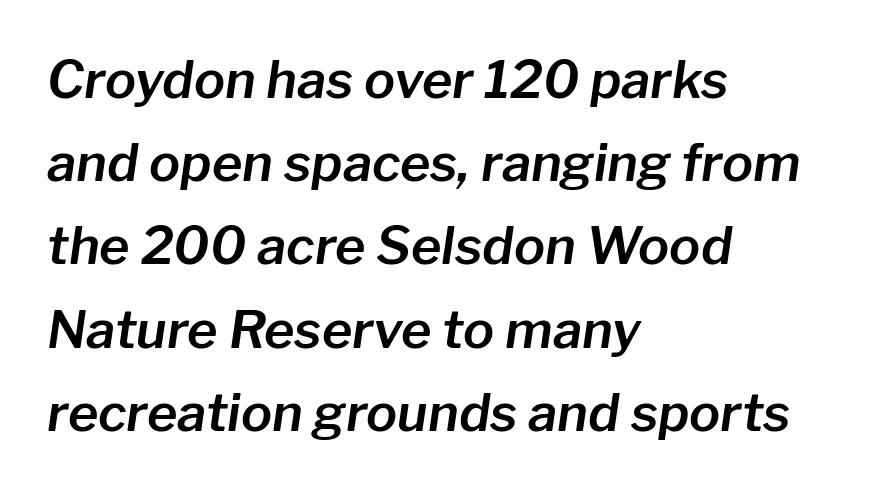
Q: Is the text italic (slanted)? A: Yes, it leans right by about 8 degrees.
Q: Is the text underlined? A: No.
Q: How is the paragraph aligned? A: Left-aligned.
Q: Is the spacing between letters normal or unusually wide? A: Normal.
Q: Is the spacing between lines tight, normal or loose? A: Normal.
Q: Width (condensed, normal, or wide)? A: Normal.
Q: Stroke contrast? A: Low.
Q: x-height? A: Medium.
Q: Monospaced? A: No.
